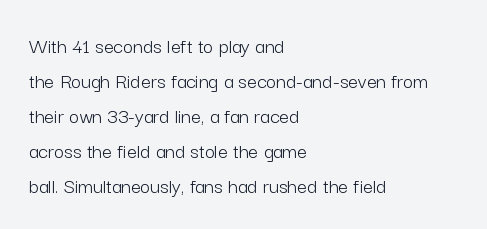
Every stem runs plumb, perpendicular to the baseline. Ink coverage per letter is moderate at most. Does extra space separate the letters? No, they use regular spacing. Line starts are locked; line ends wander. If you measured baseline to baseline, you'd find a middling distance.
